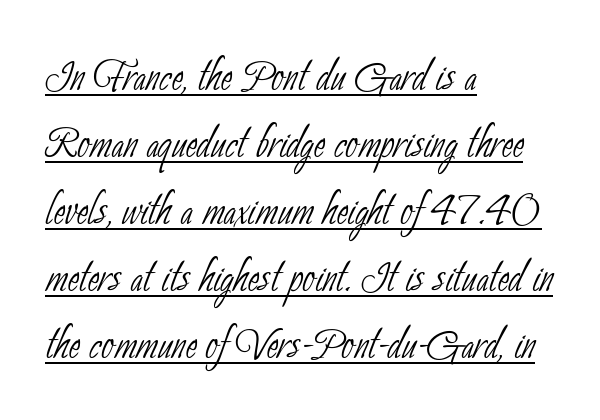
The lines in this sample share a left origin and differ only in where they stop. Is the type heavy? It reads as light-to-regular instead. The tracking reads as untouched default to a designer's eye. These lines are rendered in a variable-pitch font. The glyphs in this specimen are sans serif. The rendered words wear a rule along their underside.
